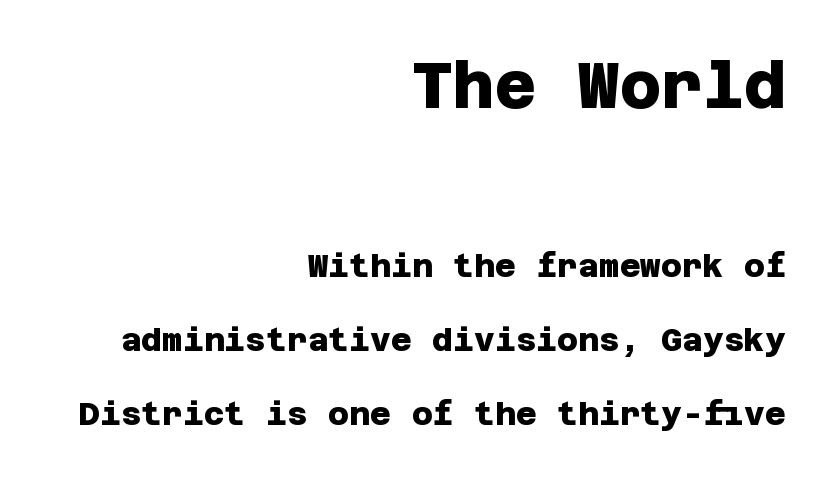
Bigger letters appear in the top chunk; the bottom chunk is reduced. Examine the stroke ends and you'll find no serifs. This sample trades compactness for vertical openness between lines. Visually the block forms a straight wall on the right and a jagged coastline on the left. Beneath every word, the page is bare. Typesetter's note: full bold, strokes at maximum text heaviness.
